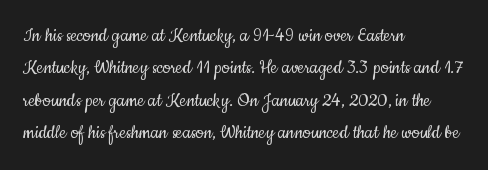
The image shows 22 px text type; set left-aligned, normal line spacing (1.47x), normal letter spacing, not underlined.
